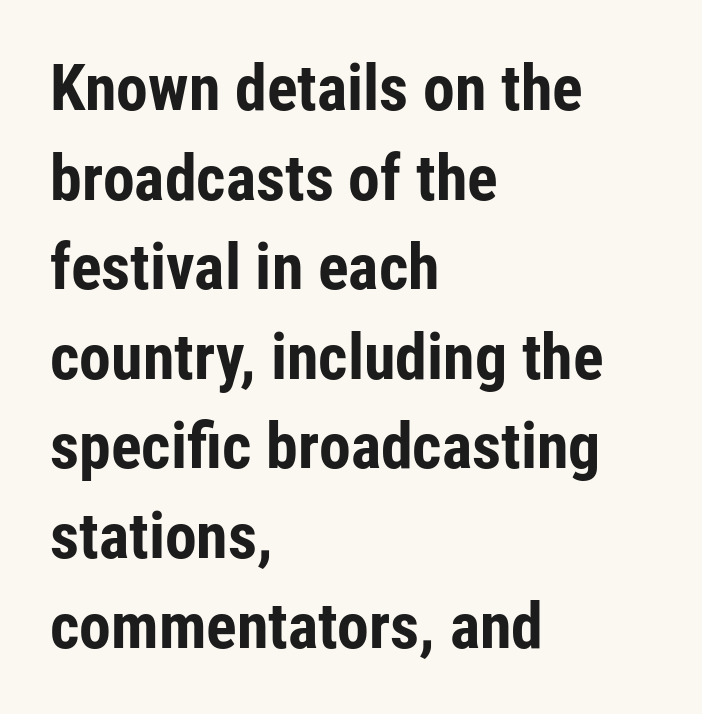
The image shows 64 px bold, condensed sans-serif type, upright; set left-aligned, normal line spacing (1.4x), normal letter spacing, not underlined; low stroke contrast and a medium x-height.
